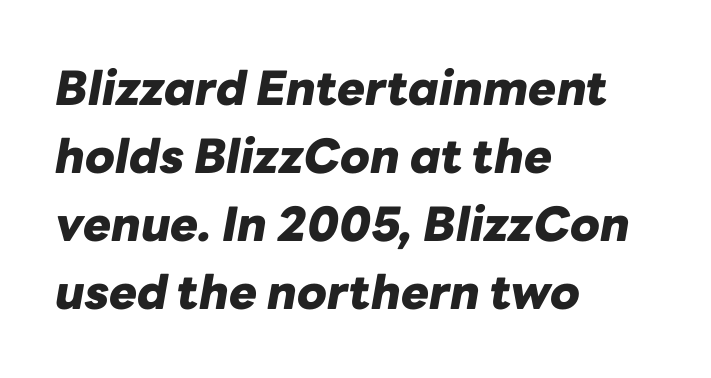
Q: Is the text bold? A: Yes.
Q: Is the text italic (slanted)? A: Yes, it leans right by about 10 degrees.
Q: Is the text underlined? A: No.
Q: How is the paragraph aligned? A: Left-aligned.
Q: Is the spacing between letters normal or unusually wide? A: Normal.
Q: Is the spacing between lines tight, normal or loose? A: Normal.
Q: Width (condensed, normal, or wide)? A: Normal.
Q: Stroke contrast? A: Low.
Q: x-height? A: Medium.
Q: Monospaced? A: No.
